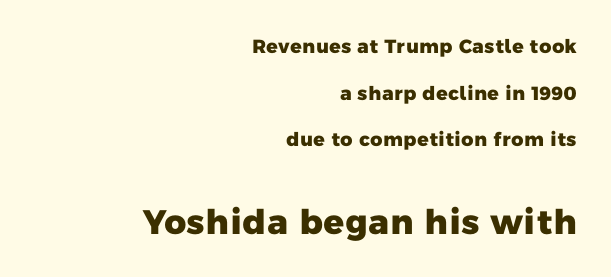
{"serif": "no", "bold": "yes", "weight": "heavy", "width": "normal", "stroke_contrast": "low", "x_height": "medium", "monospaced": "no", "underline": "no", "align": "right", "line_spacing": "loose", "line_spacing_ratio": 2.45, "letter_spacing": "normal", "letter_spacing_em": 0.0, "larger_block": "second", "size_ratio": 1.79, "glyph_px": 34}
